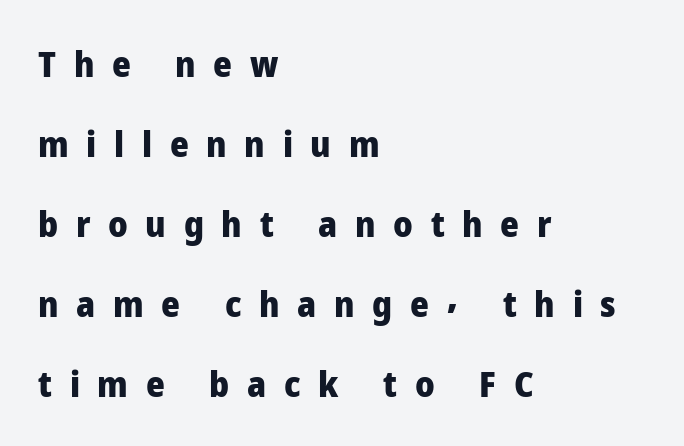
{"serif": "no", "italic": "no", "bold": "yes", "weight": "heavy", "width": "normal", "stroke_contrast": "low", "x_height": "medium", "monospaced": "no", "underline": "no", "align": "left", "line_spacing": "loose", "line_spacing_ratio": 2.22, "letter_spacing": "wide", "letter_spacing_em": 0.49, "glyph_px": 36}
